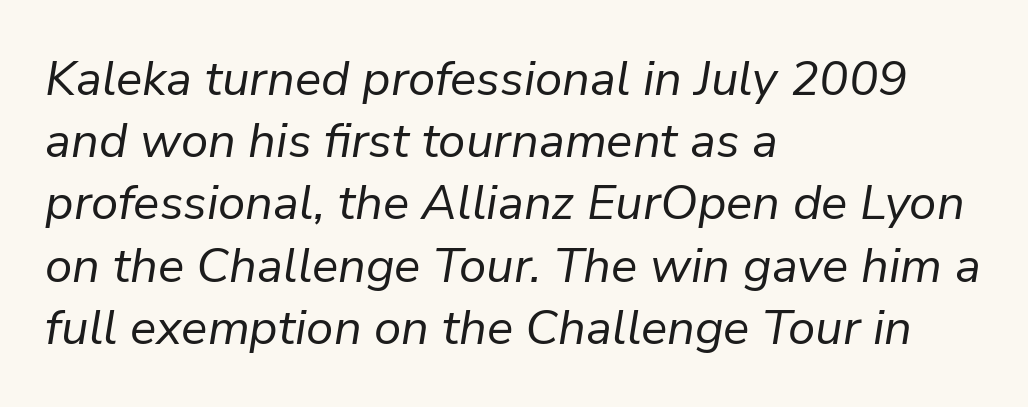
{"italic": "yes", "lean": "right", "slant_degrees": 9, "bold": "no", "weight": "regular", "width": "normal", "stroke_contrast": "low", "x_height": "medium", "monospaced": "no", "underline": "no", "align": "left", "line_spacing": "normal", "line_spacing_ratio": 1.27, "letter_spacing": "normal", "letter_spacing_em": 0.0, "glyph_px": 49}
